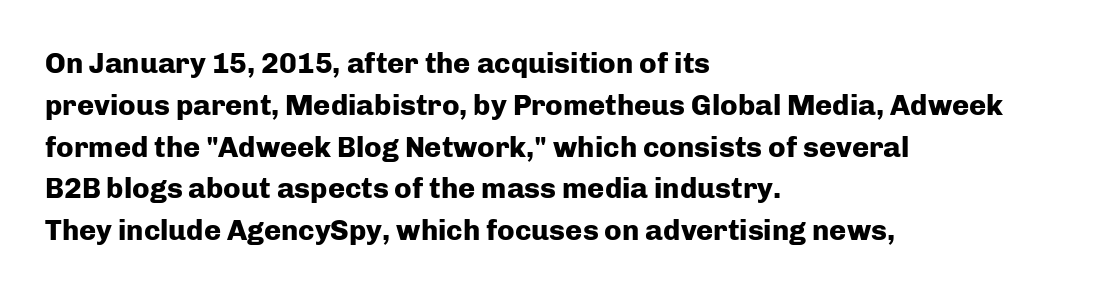
Words appear dense and cohesive because spacing is normal. Unlike a traditional serif, this face leaves its strokes unadorned. The lines sit at an ordinary, default distance from one another. Horizontally, the lines are justified to the leading edge only. Chunky letters — that's bold for sure.
